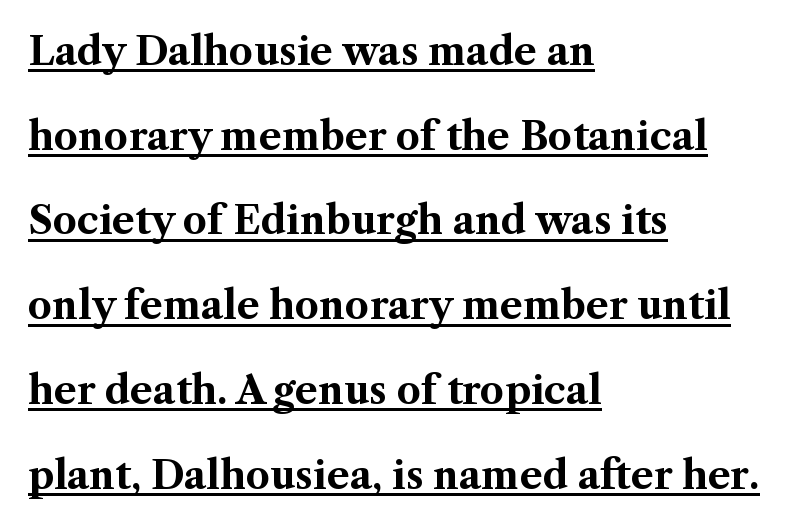
Q: Is the text bold? A: Yes.
Q: Is the text italic (slanted)? A: No, it is upright.
Q: Is the typeface a serif or a sans-serif typeface? A: Serif.
Q: Is the text underlined? A: Yes.
Q: How is the paragraph aligned? A: Left-aligned.
Q: Is the spacing between letters normal or unusually wide? A: Normal.
Q: Is the spacing between lines tight, normal or loose? A: Loose.
Q: Width (condensed, normal, or wide)? A: Normal.
Q: Stroke contrast? A: Medium.
Q: x-height? A: Medium.
Q: Monospaced? A: No.
